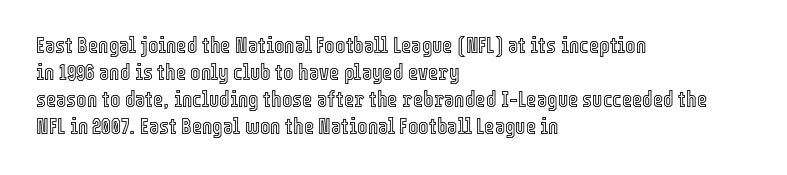
{"italic": "no", "underline": "no", "align": "left", "line_spacing_ratio": 1.22, "letter_spacing": "normal", "letter_spacing_em": 0.0, "glyph_px": 22}
